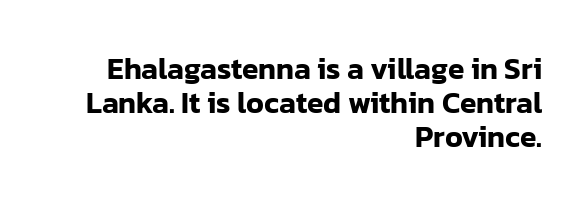
The image shows 30 px sans-serif type, upright; set right-aligned, tight line spacing (1.14x), normal letter spacing, not underlined; low stroke contrast and a medium x-height.
